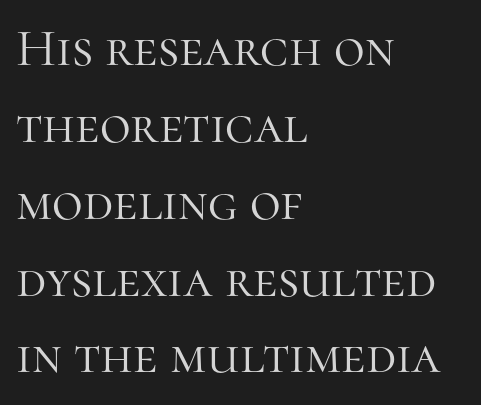
You could call the tracking neutral — neither tight nor loose. Notice how the passage keeps a crisp vertical edge on the left only. Rule under the text: the space is simply empty. Old-style or modern, the face here clearly has serifs. The rendering uses natural spacing where letterforms have individual widths.
